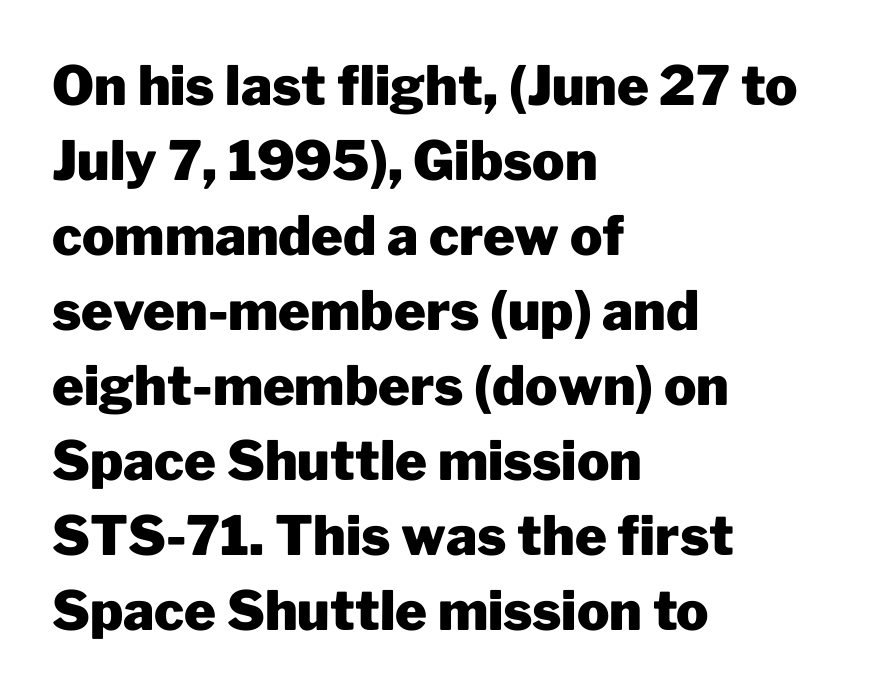
The image shows 54 px heavy sans-serif type, upright; set left-aligned, normal line spacing (1.39x), normal letter spacing, not underlined; low stroke contrast and a medium x-height.
